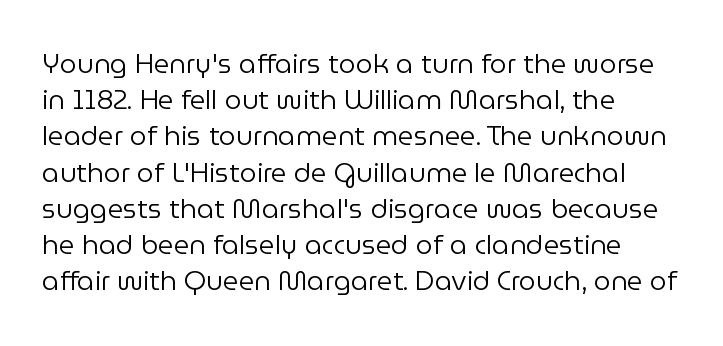
The strokes carry an ordinary text weight at most. Teacher's note: observe the even left margin — that is flush-left alignment. The lines sit at an ordinary, default distance from one another. Does extra space separate the letters? No, they use regular spacing. Posture: vertical. The specimen omits any rule beneath the text block's lines.
